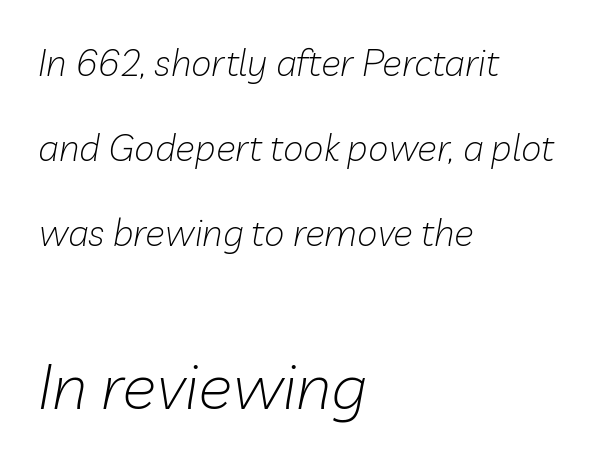
The rendering uses a large line-height, opening up the rows. Looking at the ascenders, they clearly lean. The passage shown is not bold in any degree. The paragraph shown leans on its left margin.
